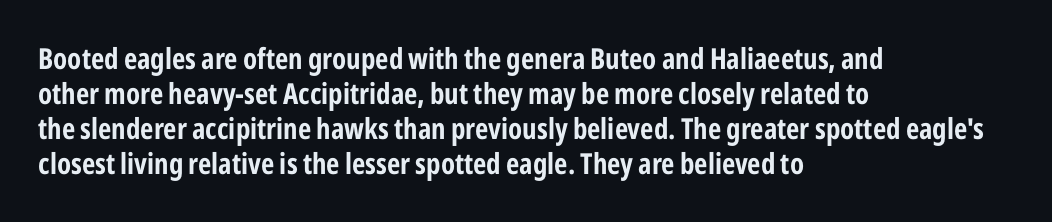
Q: Is the text bold? A: Yes.
Q: Is the text italic (slanted)? A: No, it is upright.
Q: Is the typeface a serif or a sans-serif typeface? A: Sans-serif.
Q: Is the text underlined? A: No.
Q: How is the paragraph aligned? A: Left-aligned.
Q: Is the spacing between letters normal or unusually wide? A: Normal.
Q: Width (condensed, normal, or wide)? A: Condensed.
Q: Stroke contrast? A: Low.
Q: x-height? A: Medium.
Q: Monospaced? A: No.
